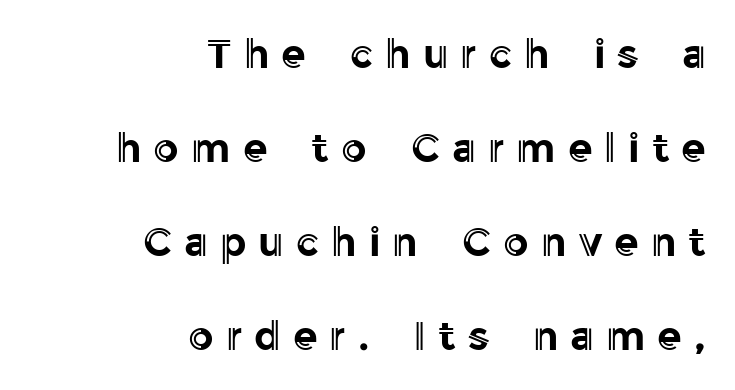
Q: Is the text italic (slanted)? A: No, it is upright.
Q: Is the text underlined? A: No.
Q: How is the paragraph aligned? A: Right-aligned.
Q: Is the spacing between letters normal or unusually wide? A: Unusually wide.
Q: Is the spacing between lines tight, normal or loose? A: Loose.
Q: Width (condensed, normal, or wide)? A: Normal.
Q: x-height? A: Medium.
Q: Monospaced? A: No.
